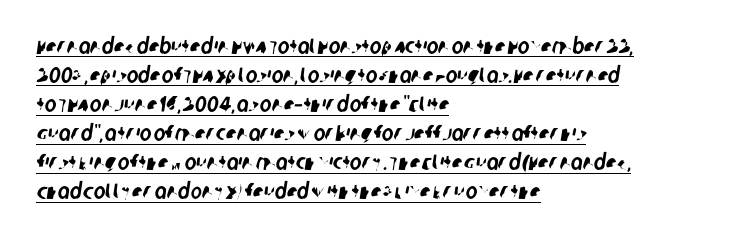
{"underline": "yes", "align": "left", "line_spacing": "normal", "line_spacing_ratio": 1.32, "letter_spacing": "normal", "letter_spacing_em": 0.0, "glyph_px": 22}
